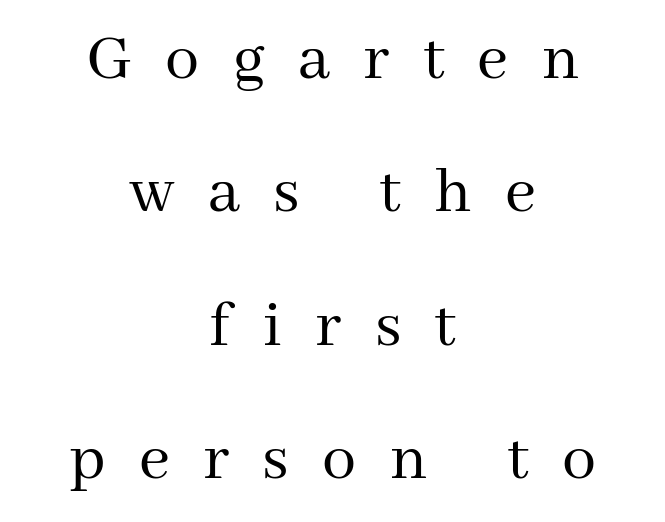
The letters advance in unequal steps, a hallmark of proportional type. Do the letters lean? They stand straight. The gap between lines stays unmarked. Summary of weight: not heavy and not bold. Each word looks stretched out because of the extra space between its letters. Notice the wide empty band between every row — that's loose leading.
